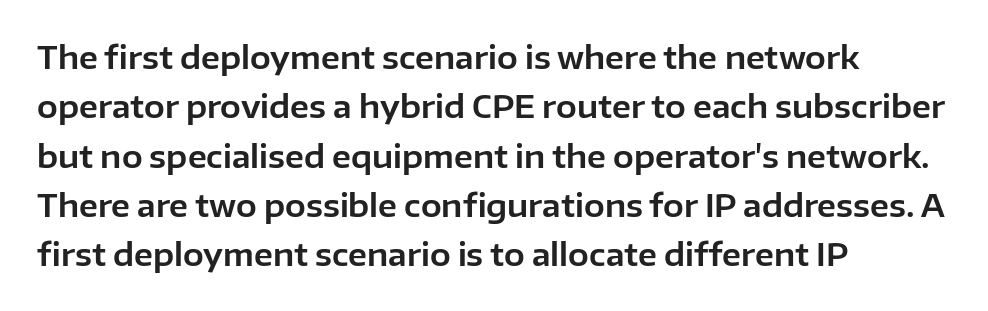
The specimen omits any rule beneath the text block's lines. Letterform terminals end flat and unadorned throughout the passage. Looks like regular typesetting: each glyph gets only the width it needs. How are the letters spaced? Ordinarily, with no added tracking. Line beginnings align vertically; line endings do not.
